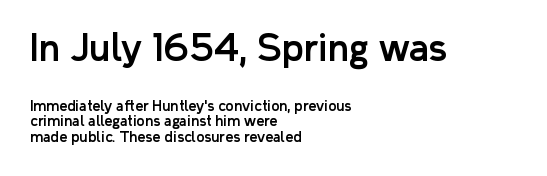
Q: Is the text italic (slanted)? A: No, it is upright.
Q: Is the typeface a serif or a sans-serif typeface? A: Sans-serif.
Q: Is the text underlined? A: No.
Q: How is the paragraph aligned? A: Left-aligned.
Q: Is the spacing between letters normal or unusually wide? A: Normal.
Q: Is the spacing between lines tight, normal or loose? A: Tight.
Q: Which block of text is set in a larger size, the first (top) or the second (bottom)? A: The first (top) one.
Q: Width (condensed, normal, or wide)? A: Normal.
Q: Stroke contrast? A: Low.
Q: x-height? A: Medium.
Q: Monospaced? A: No.
